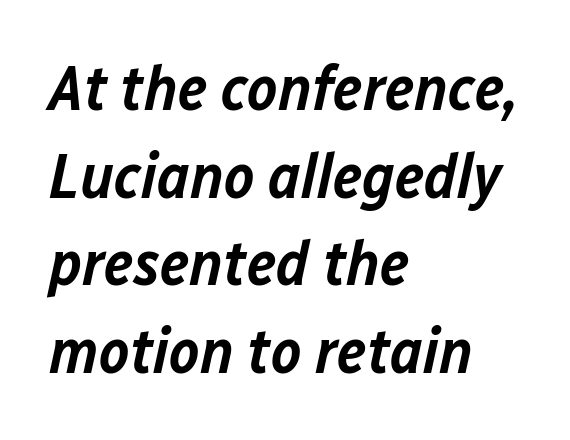
The words here are not underlined. The horizontal fit of the characters is conventional and even. The line-height multiplier appears to be the usual default. All the whitespace from short lines collects on the right. The rendering applies a slant to the glyphs.
